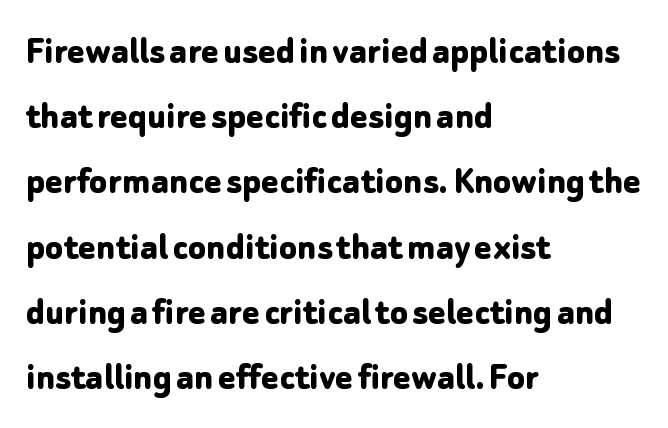
When letters stand straight like this, we call the style roman or upright. Do the characters align in a grid? No, the font is proportional. In terms of leading, this rendering sits right in the middle. There is no visible air inserted between adjacent glyphs. No word sits above an underline. Stroke thickness is high; the sample reads as a true bold.
